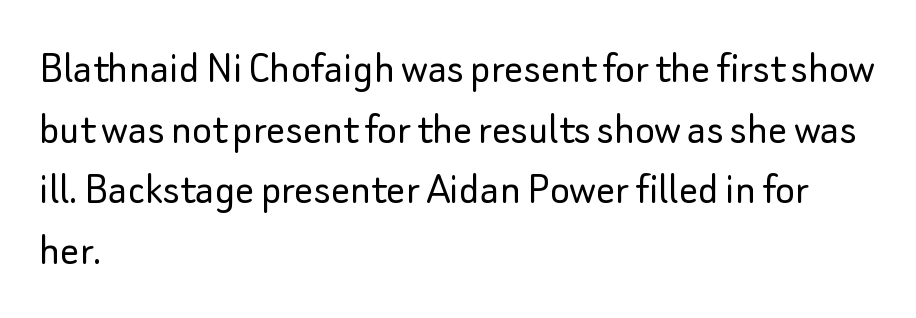
Letterform terminals end flat and unadorned throughout the passage. In terms of letterspacing, this is plain default setting. The ragged edge is on the right, which tells us the setting is flush left. This sample keeps an unexceptional amount of space between lines. A quiet, ordinary-to-light weight characterises the typeface.
